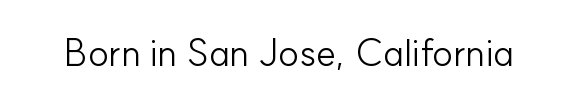
Short note: letters normally spaced. No extra ink here — the face is not bold. Varying glyph widths throughout — classic text-font behaviour. Underlining? Definitely not there.
